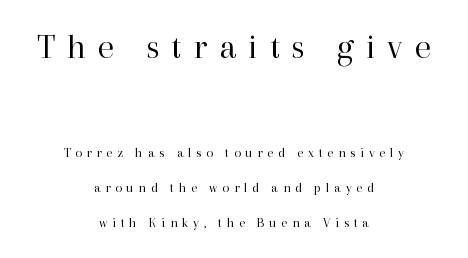
{"serif": "yes", "italic": "no", "bold": "no", "weight": "regular", "width": "normal", "stroke_contrast": "high", "x_height": "medium", "monospaced": "no", "underline": "no", "align": "center", "line_spacing": "loose", "line_spacing_ratio": 2.49, "letter_spacing": "wide", "letter_spacing_em": 0.33, "larger_block": "first", "size_ratio": 2.57, "glyph_px": 36}
